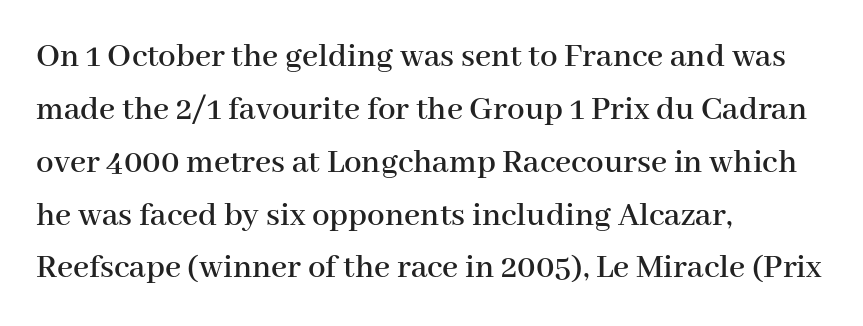
The image shows 35 px serif type, upright; set left-aligned, normal line spacing (1.51x), normal letter spacing, not underlined; high stroke contrast and a medium x-height.
